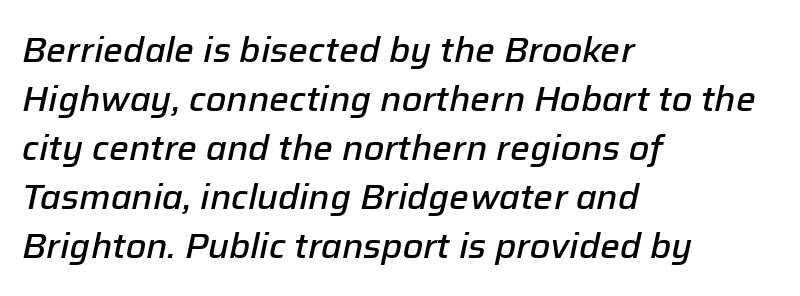
{"italic": "yes", "lean": "right", "slant_degrees": 12, "bold": "semi", "weight": "semibold", "width": "normal", "stroke_contrast": "low", "x_height": "medium", "monospaced": "no", "underline": "no", "align": "left", "line_spacing": "normal", "line_spacing_ratio": 1.4, "letter_spacing": "normal", "letter_spacing_em": 0.0, "glyph_px": 35}
